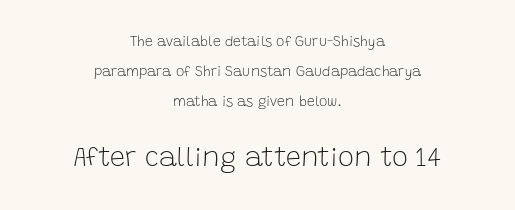
{"italic": "no", "bold": "no", "underline": "no", "align": "center", "line_spacing": "loose", "line_spacing_ratio": 2.14, "letter_spacing": "normal", "letter_spacing_em": 0.0, "larger_block": "second", "size_ratio": 1.93, "glyph_px": 27}
